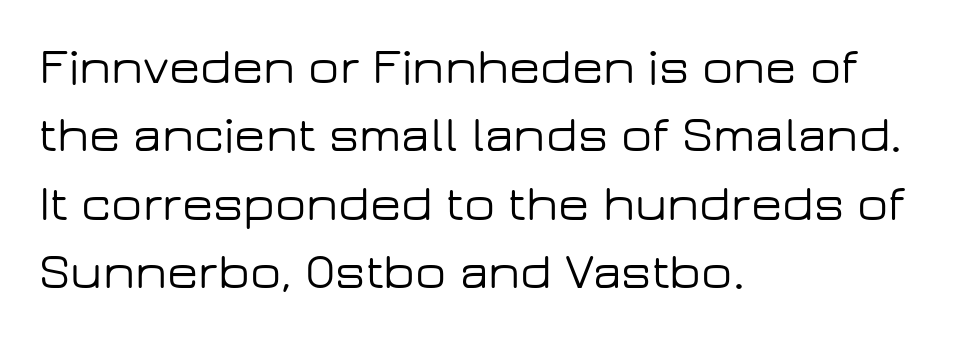
Line starts are locked; line ends wander. The rendering uses natural spacing where letterforms have individual widths. Words float on clear page, feet unadorned. This sample uses a sans-serif face. Short note: letters normally spaced. Summary of vertical rhythm: regular, with standard interline spacing.
